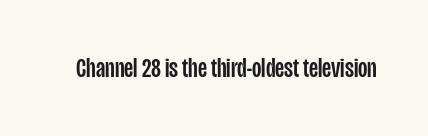
This rendering leaves character spacing at its baseline value. Has an underline been added? It has not. No italicization has been applied; the sample stays upright.
